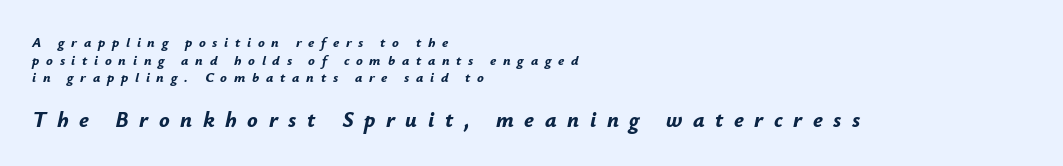
Q: Is the text bold? A: Yes.
Q: Is the text italic (slanted)? A: Yes, it leans right by about 12 degrees.
Q: Is the text underlined? A: No.
Q: How is the paragraph aligned? A: Left-aligned.
Q: Is the spacing between letters normal or unusually wide? A: Unusually wide.
Q: Is the spacing between lines tight, normal or loose? A: Normal.
Q: Which block of text is set in a larger size, the first (top) or the second (bottom)? A: The second (bottom) one.
